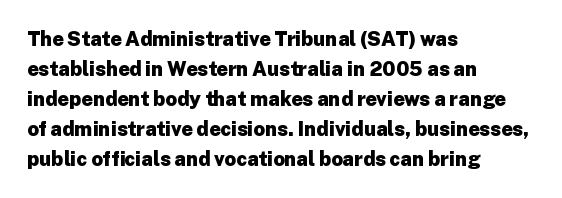
{"italic": "no", "bold": "yes", "underline": "no", "align": "left", "line_spacing": "normal", "line_spacing_ratio": 1.5, "letter_spacing": "normal", "letter_spacing_em": 0.0, "glyph_px": 20}
